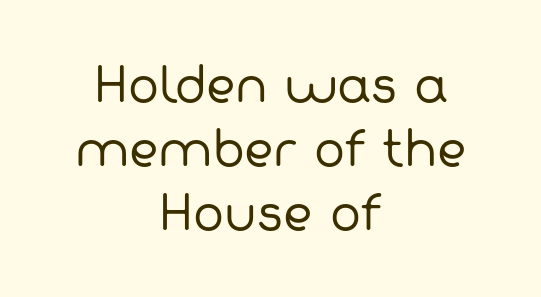
Short and long lines alike share a common midpoint. Vertically, the passage feels balanced, rows spaced as you'd expect. The passage shown is typed in a proportional face where columns would drift. Heft: none added — not bold. No extra tracking has been applied to these lines.
